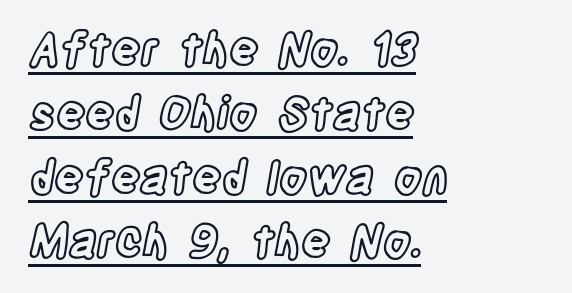
{"width": "condensed", "x_height": "large", "monospaced": "no", "underline": "yes", "align": "left", "line_spacing": "normal", "line_spacing_ratio": 1.42, "letter_spacing": "normal", "letter_spacing_em": 0.0, "glyph_px": 45}
